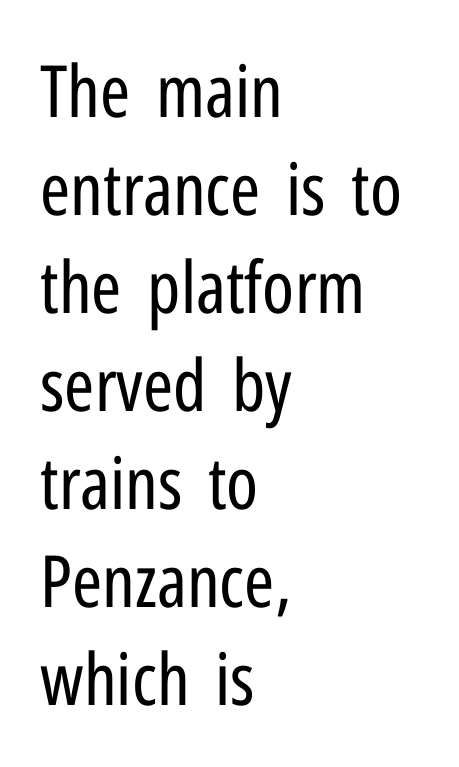
Horizontal bands of white between lines are of average thickness. A typesetter would mark this as roman, not italic. The passage shown is typed in a proportional face where columns would drift. No feet cap the strokes, marking this as sans-serif type.
